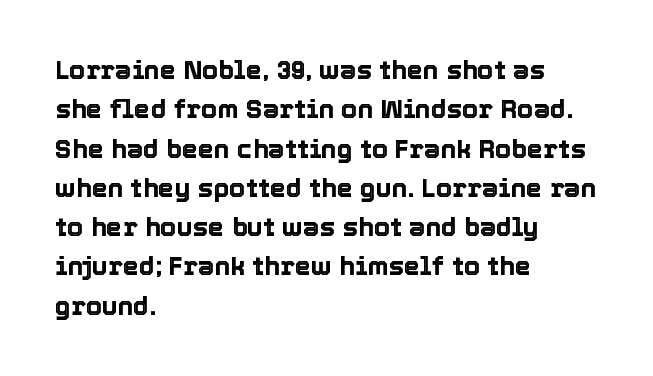
The image shows 26 px text type, upright; set left-aligned, normal line spacing (1.51x), normal letter spacing, not underlined.
